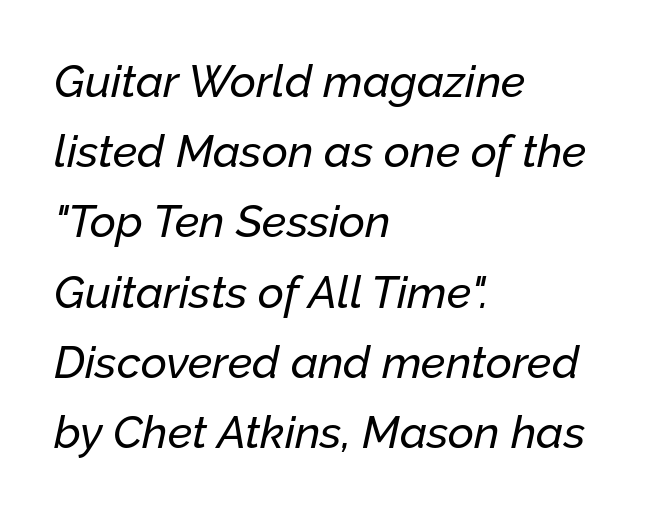
The image shows 45 px text type, italic (leaning right); set left-aligned, normal line spacing (1.56x), normal letter spacing, not underlined; low stroke contrast and a medium x-height.
